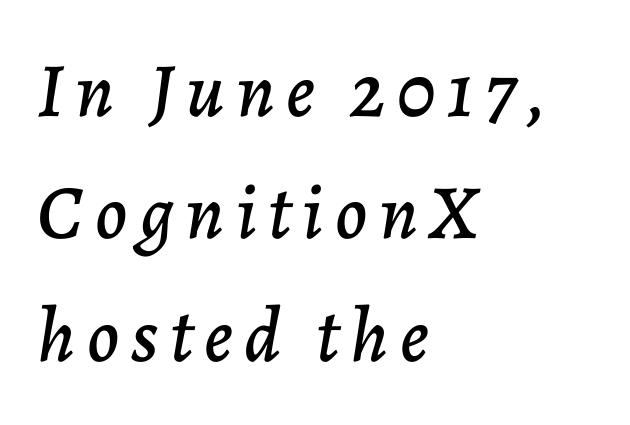
The image shows 77 px text type, italic (leaning right); set left-aligned, normal line spacing (1.59x), not underlined; low stroke contrast and a medium x-height.
